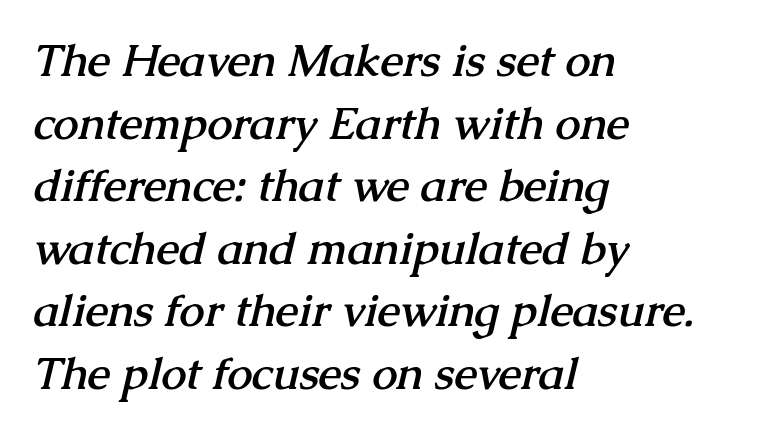
This block has exactly the height ordinary leading produces. The line texture is even and compact thanks to regular tracking. Compared with a centered layout, this one pins lines to the left instead. In terms of letterform style, serifs are clearly present. Notice how thick the strokes are: this is what a full bold looks like.
